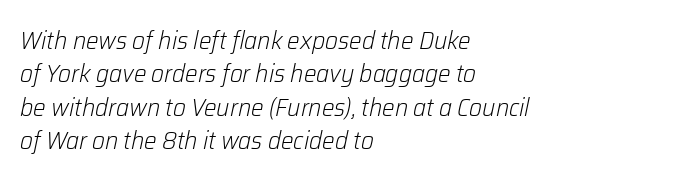
{"italic": "yes", "lean": "right", "slant_degrees": 12, "bold": "no", "underline": "no", "align": "left", "line_spacing": "normal", "line_spacing_ratio": 1.34, "letter_spacing": "normal", "letter_spacing_em": 0.0, "glyph_px": 25}
